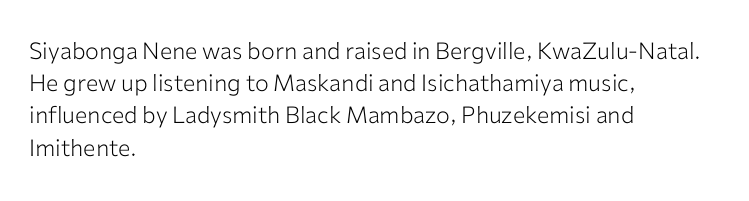
Regarding leading, the lines here are spaced in the standard way. The setting favours the left margin, as ordinary paragraphs usually do. The typeface has the unassuming heft of standard copy or less. The tracking reads as untouched default to a designer's eye. Type without underlining. Vertical strokes here are truly vertical.
